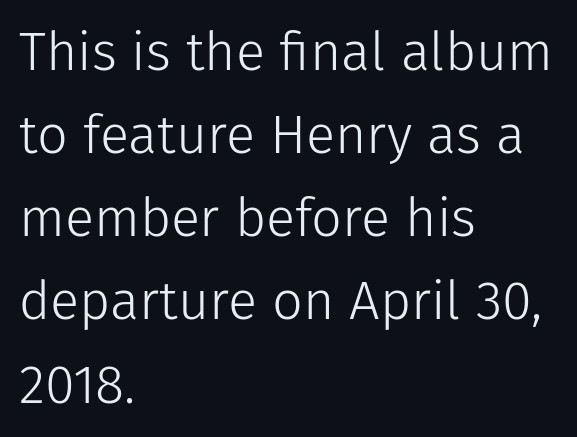
Q: Is the text bold? A: No.
Q: Is the text italic (slanted)? A: No, it is upright.
Q: Is the typeface a serif or a sans-serif typeface? A: Sans-serif.
Q: Is the text underlined? A: No.
Q: How is the paragraph aligned? A: Left-aligned.
Q: Is the spacing between letters normal or unusually wide? A: Normal.
Q: Is the spacing between lines tight, normal or loose? A: Normal.
Q: Width (condensed, normal, or wide)? A: Normal.
Q: Stroke contrast? A: Low.
Q: x-height? A: Medium.
Q: Monospaced? A: No.
